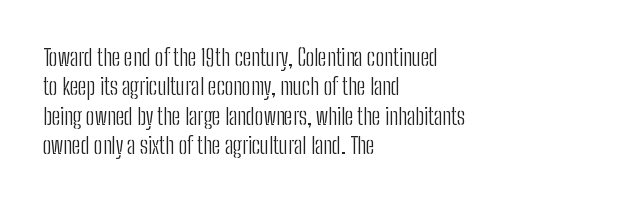
It's the straight-up-and-down kind of type. The face used here is rendered with its standard letterfit. The setting favours the left margin, as ordinary paragraphs usually do. This is not heavy type; no bold has been used. Interline gaps are of average width in this sample.
